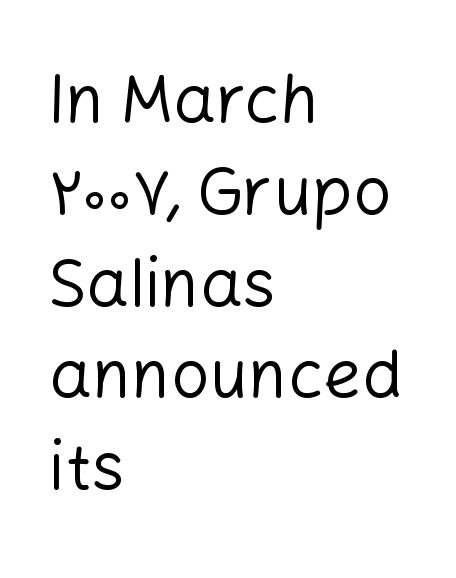
{"serif": "no", "italic": "no", "bold": "no", "weight": "regular", "width": "normal", "stroke_contrast": "low", "x_height": "medium", "monospaced": "no", "underline": "no", "align": "left", "line_spacing": "normal", "line_spacing_ratio": 1.37, "letter_spacing": "normal", "letter_spacing_em": 0.0, "glyph_px": 67}
